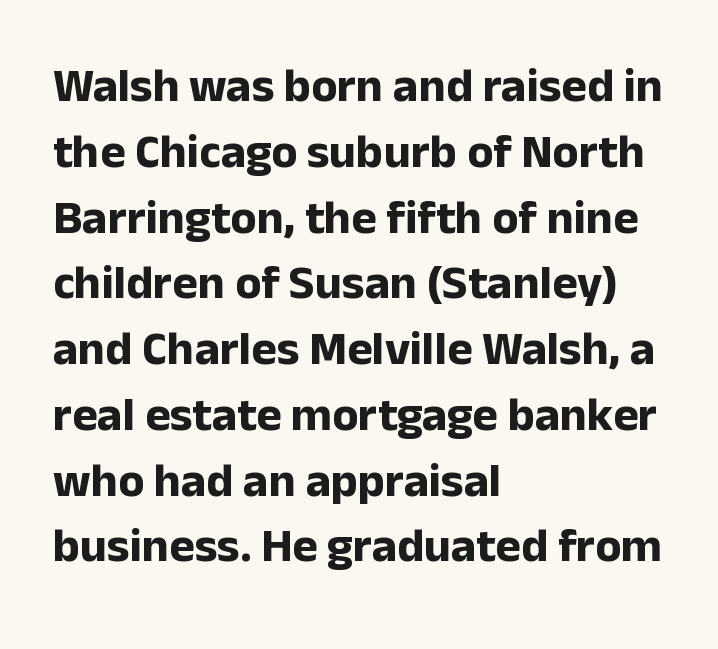
Has an underline been added? It has not. The passage shown is emphatically bold. Interline gaps are of average width in this sample. This sample has the flowing, uneven cadence of proportional lettering. The font's upright variant was chosen for this text.
